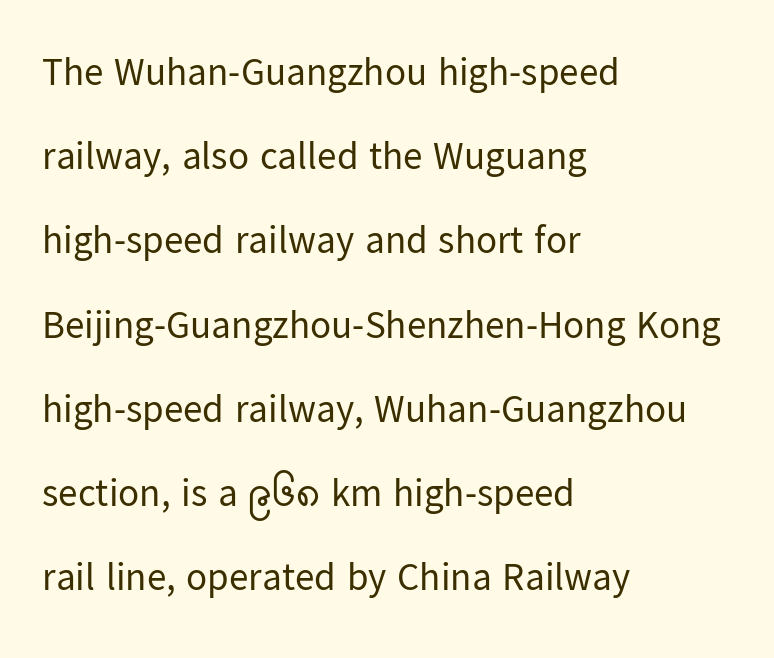
The image shows 39 px regular-weight sans-serif type, upright; set left-aligned, loose line spacing (2.16x), normal letter spacing, not underlined; low stroke contrast and a medium x-height.
